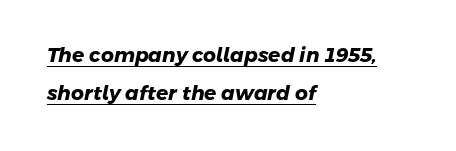
The image shows 20 px bold type; set left-aligned, line spacing 1.89x, normal letter spacing, underlined.
